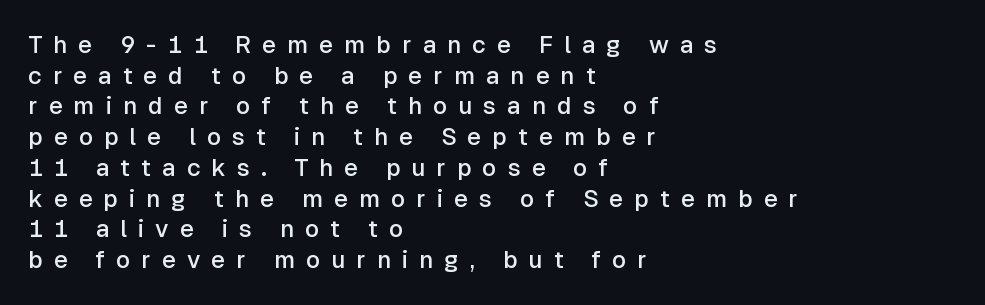
The image shows 24 px text type, upright; set left-aligned, normal line spacing (1.28x), unusually wide letter spacing (+0.46 em), not underlined.
